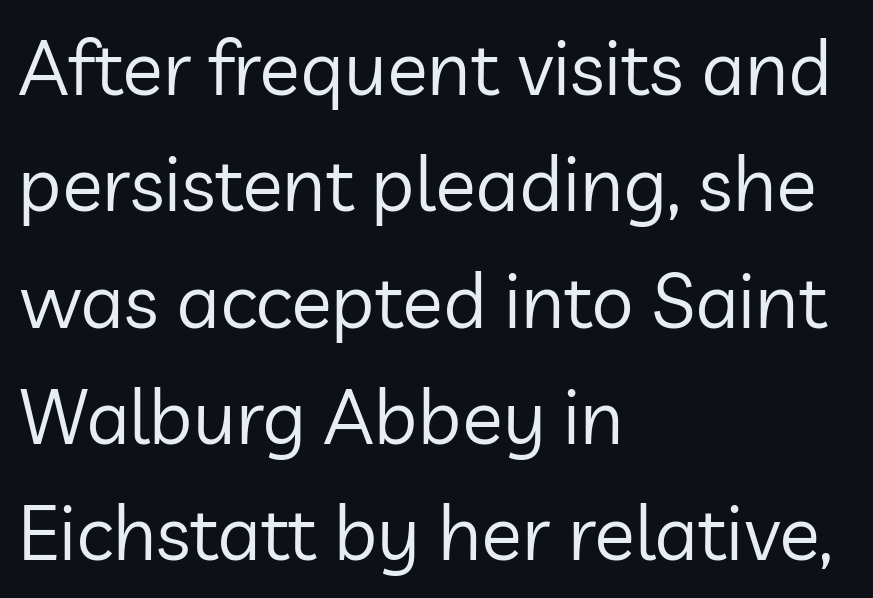
Q: Is the text bold? A: No.
Q: Is the text italic (slanted)? A: No, it is upright.
Q: Is the typeface a serif or a sans-serif typeface? A: Sans-serif.
Q: Is the text underlined? A: No.
Q: How is the paragraph aligned? A: Left-aligned.
Q: Is the spacing between letters normal or unusually wide? A: Normal.
Q: Is the spacing between lines tight, normal or loose? A: Normal.
Q: Width (condensed, normal, or wide)? A: Normal.
Q: Stroke contrast? A: Low.
Q: x-height? A: Medium.
Q: Monospaced? A: No.
